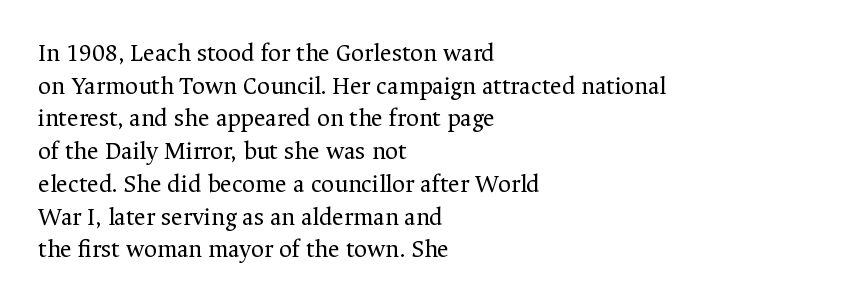
{"italic": "no", "bold": "no", "underline": "no", "align": "left", "line_spacing": "normal", "line_spacing_ratio": 1.31, "letter_spacing": "normal", "letter_spacing_em": 0.0, "glyph_px": 25}
